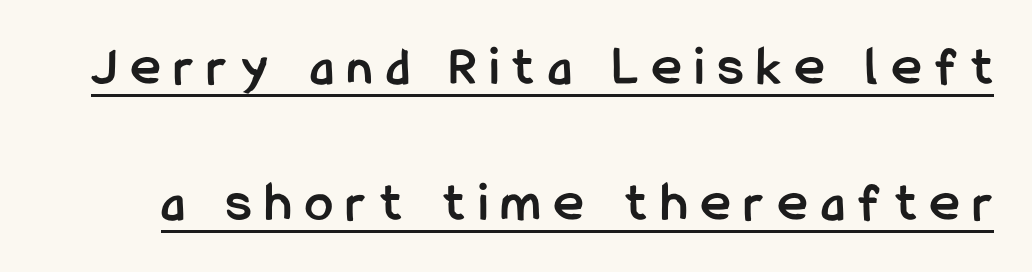
{"serif": "no", "italic": "no", "bold": "yes", "weight": "semibold", "width": "condensed", "stroke_contrast": "low", "x_height": "medium", "monospaced": "no", "underline": "yes", "line_spacing": "loose", "line_spacing_ratio": 2.43, "letter_spacing": "wide", "letter_spacing_em": 0.25, "glyph_px": 56}
